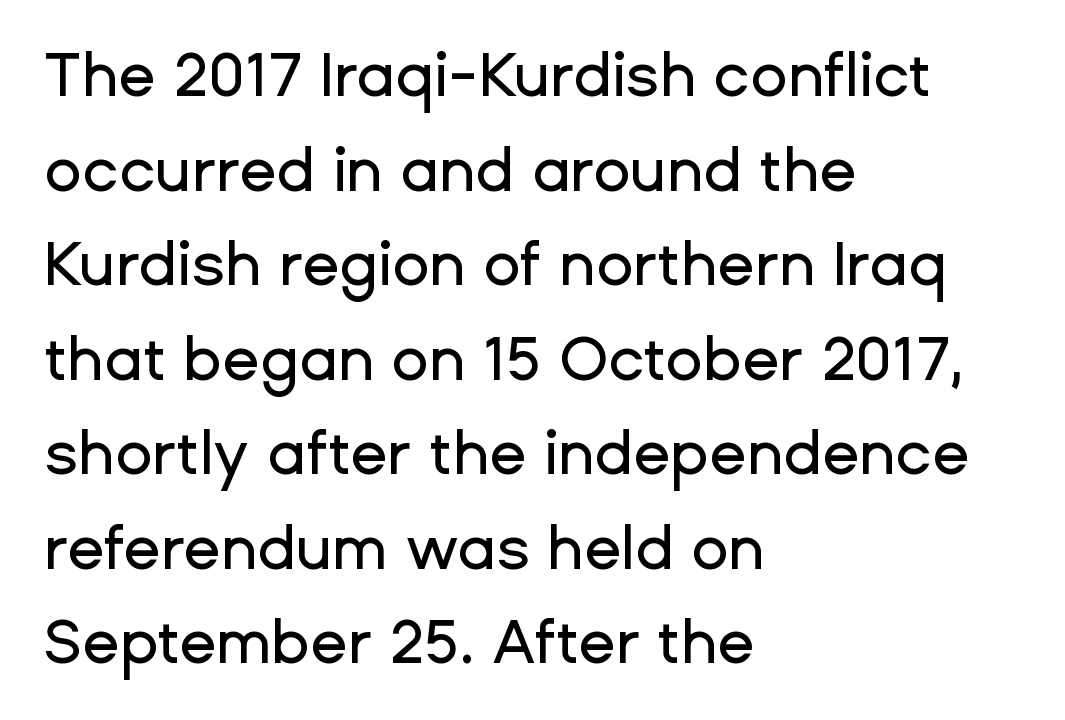
The image shows 61 px sans-serif type, upright; set left-aligned, normal line spacing (1.55x), normal letter spacing, not underlined; low stroke contrast and a medium x-height.
